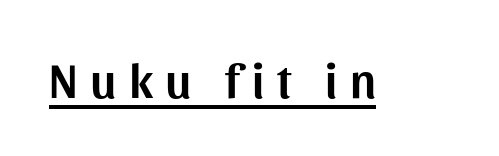
The image shows 48 px sans-serif type, upright; set unusually wide letter spacing (+0.26 em), underlined; medium stroke contrast and a medium x-height.
